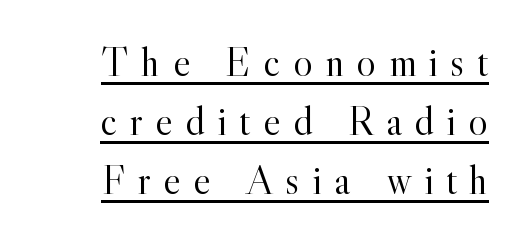
{"serif": "yes", "italic": "no", "bold": "no", "weight": "light", "width": "normal", "x_height": "small", "monospaced": "no", "underline": "yes", "line_spacing": "normal", "line_spacing_ratio": 1.44, "letter_spacing": "wide", "letter_spacing_em": 0.31, "glyph_px": 41}
